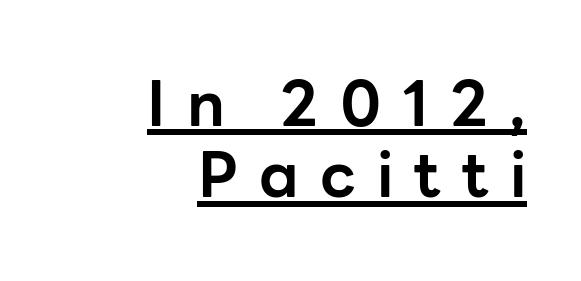
Underline: present. Proportional: the letters do not fall into vertical columns. Does the leading feel generous? Not at all — it's pinched. Is this a sans? Yes — the strokes have no serifs. The paragraph has a hard right edge and a soft left edge.
